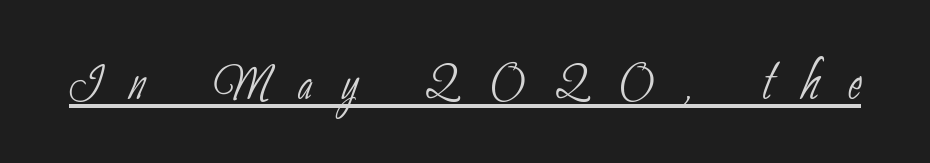
Each word looks stretched out because of the extra space between its letters. A light-to-regular cut is what we see here. This is underlined copy, the kind a proofreader might mark for attention. Stroke terminals: plain, sans-serif.
